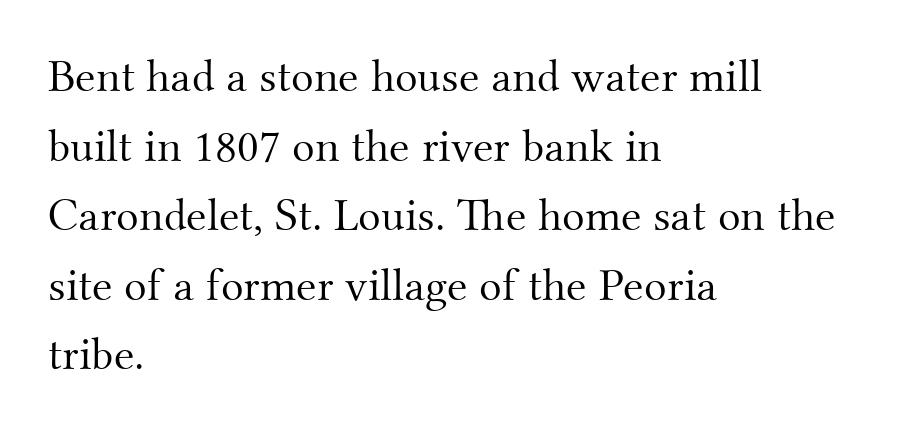
Q: Is the text bold? A: No.
Q: Is the text italic (slanted)? A: No, it is upright.
Q: Is the typeface a serif or a sans-serif typeface? A: Serif.
Q: Is the text underlined? A: No.
Q: How is the paragraph aligned? A: Left-aligned.
Q: Is the spacing between letters normal or unusually wide? A: Normal.
Q: Is the spacing between lines tight, normal or loose? A: Normal.
Q: Width (condensed, normal, or wide)? A: Normal.
Q: Stroke contrast? A: Medium.
Q: x-height? A: Small.
Q: Monospaced? A: No.
